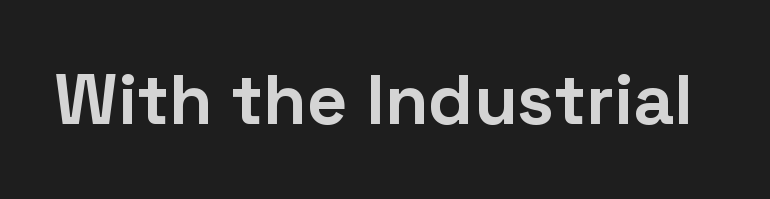
{"serif": "no", "italic": "no", "bold": "yes", "weight": "bold", "width": "normal", "stroke_contrast": "low", "x_height": "medium", "monospaced": "no", "underline": "no", "letter_spacing": "normal", "letter_spacing_em": 0.0, "glyph_px": 71}
